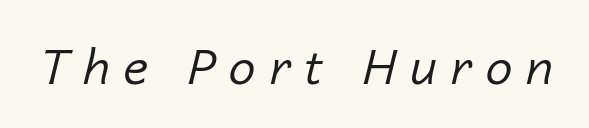
{"italic": "yes", "lean": "right", "slant_degrees": 14, "bold": "no", "weight": "regular", "width": "normal", "stroke_contrast": "low", "x_height": "medium", "monospaced": "no", "underline": "no", "letter_spacing": "wide", "letter_spacing_em": 0.29, "glyph_px": 48}
